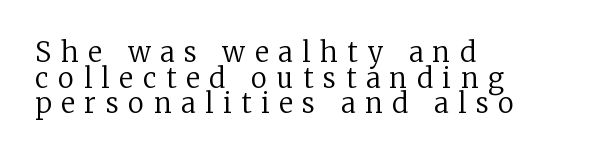
Bold? No — there's no thickening of the strokes. Underlining? Definitely not there. This sample uses expanded letter spacing, leaving extra air between glyphs. A roman cut, with each character standing at attention.
